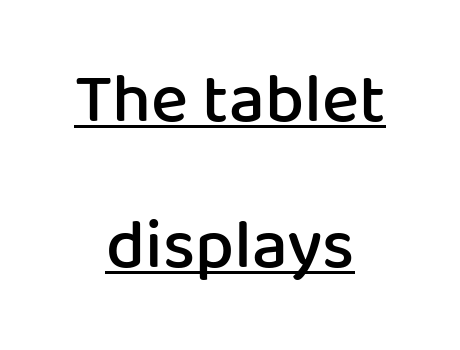
{"serif": "no", "italic": "no", "bold": "semi", "weight": "semibold", "width": "normal", "stroke_contrast": "low", "x_height": "medium", "monospaced": "no", "underline": "yes", "align": "center", "line_spacing": "loose", "line_spacing_ratio": 2.08, "letter_spacing": "normal", "letter_spacing_em": 0.0, "glyph_px": 70}
